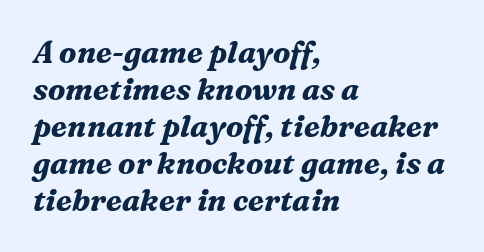
{"serif": "yes", "italic": "yes", "lean": "right", "slant_degrees": 16, "bold": "yes", "weight": "bold", "width": "normal", "stroke_contrast": "medium", "x_height": "medium", "monospaced": "no", "underline": "no", "align": "left", "line_spacing_ratio": 1.23, "letter_spacing": "normal", "letter_spacing_em": 0.0, "glyph_px": 30}
